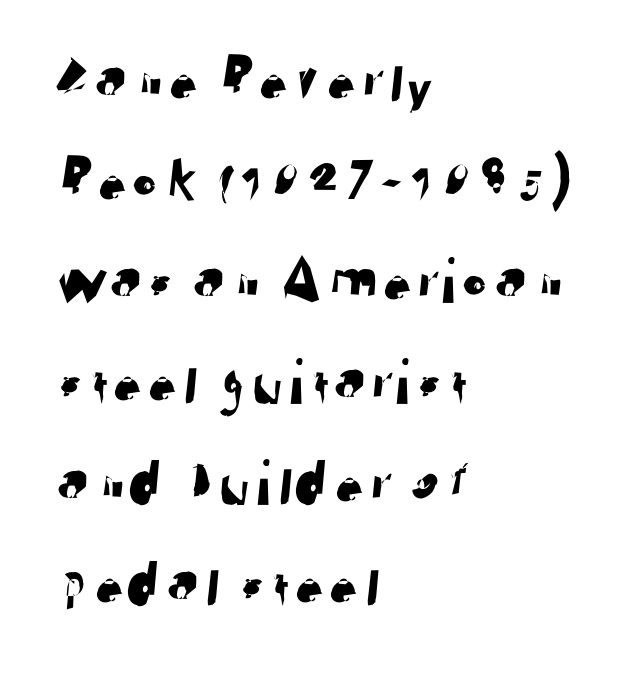
{"serif": "no", "width": "normal", "stroke_contrast": "low", "x_height": "medium", "monospaced": "no", "underline": "no", "align": "left", "line_spacing": "normal", "line_spacing_ratio": 1.55, "letter_spacing": "normal", "letter_spacing_em": 0.0, "glyph_px": 65}
